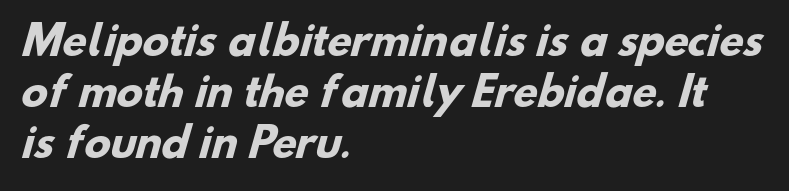
{"serif": "no", "bold": "yes", "weight": "heavy", "width": "normal", "stroke_contrast": "low", "x_height": "small", "monospaced": "no", "underline": "no", "align": "left", "line_spacing": "normal", "line_spacing_ratio": 1.31, "letter_spacing": "normal", "letter_spacing_em": 0.0, "glyph_px": 39}
